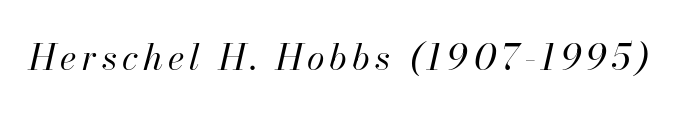
{"italic": "yes", "lean": "right", "slant_degrees": 13, "bold": "no", "weight": "regular", "width": "normal", "stroke_contrast": "high", "x_height": "small", "monospaced": "no", "underline": "no", "glyph_px": 36}
